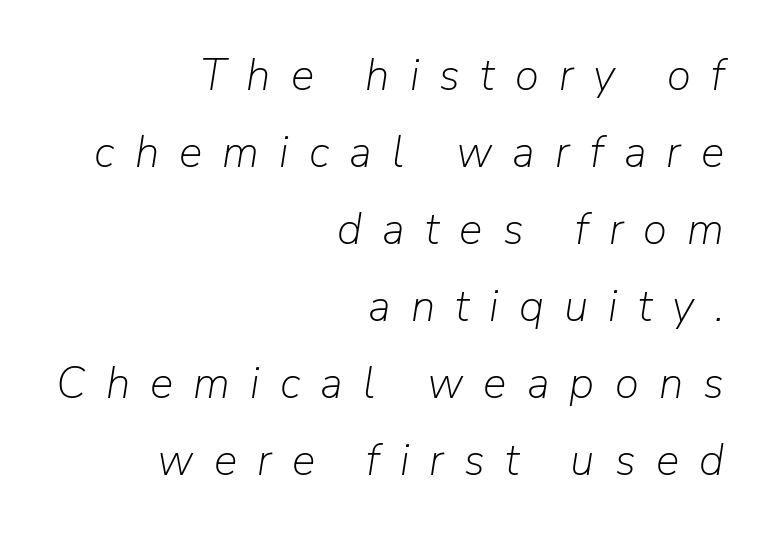
There is plenty of visible air inserted between adjacent glyphs. The letters look calm and open, with moderate or lighter stems. This sample is right-justified, so line beginnings fall wherever the words allow. Proportional: the letters do not fall into vertical columns. Has an underline been added? It has not. The rendering applies a slant to the glyphs.
